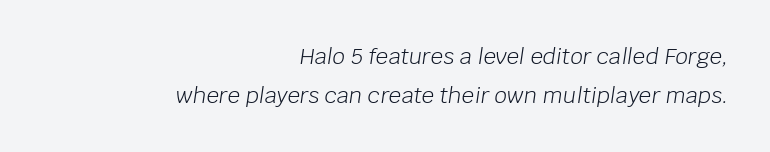
Q: Is the text bold? A: No.
Q: Is the text italic (slanted)? A: Yes, it leans right by about 8 degrees.
Q: Is the text underlined? A: No.
Q: How is the paragraph aligned? A: Right-aligned.
Q: Is the spacing between letters normal or unusually wide? A: Normal.
